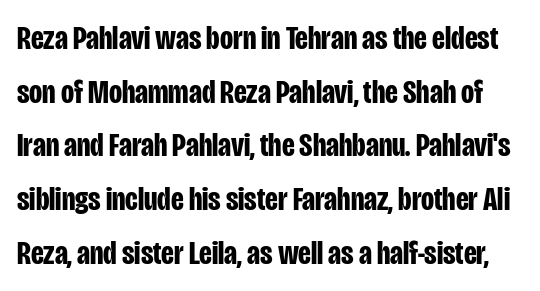
Q: Is the text bold? A: Yes.
Q: Is the text italic (slanted)? A: No, it is upright.
Q: Is the typeface a serif or a sans-serif typeface? A: Sans-serif.
Q: Is the text underlined? A: No.
Q: Is the spacing between letters normal or unusually wide? A: Normal.
Q: Is the spacing between lines tight, normal or loose? A: Normal.
Q: Width (condensed, normal, or wide)? A: Condensed.
Q: Stroke contrast? A: Low.
Q: x-height? A: Large.
Q: Monospaced? A: No.
